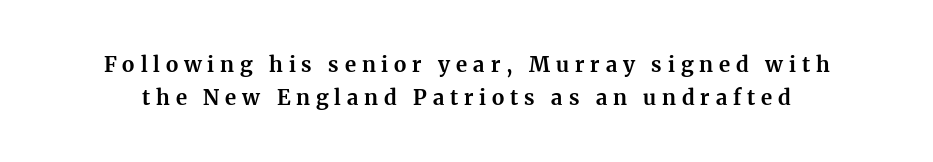
Q: Is the text bold? A: Yes.
Q: Is the text italic (slanted)? A: No, it is upright.
Q: Is the text underlined? A: No.
Q: Is the spacing between letters normal or unusually wide? A: Unusually wide.
Q: Is the spacing between lines tight, normal or loose? A: Normal.
